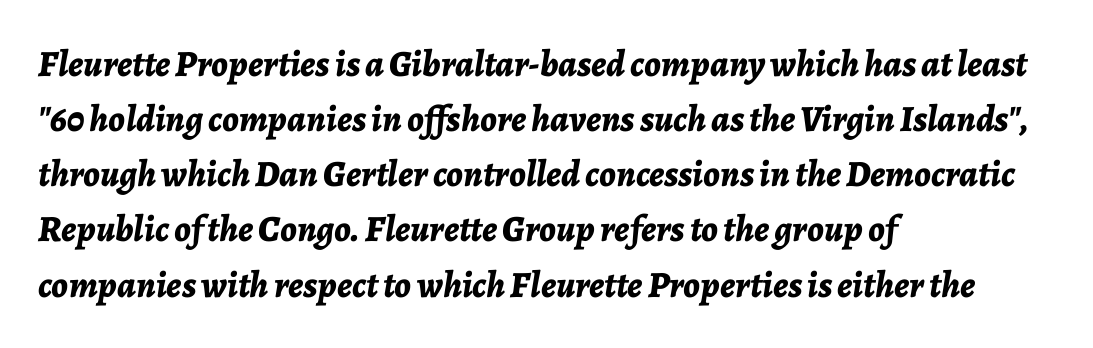
Weight: bold. An italicized treatment has been applied to the whole sample. Evenly set lines give the paragraph a standard silhouette. The rendering uses natural spacing where letterforms have individual widths. Words appear dense and cohesive because spacing is normal. Check under the words: just untouched page.
